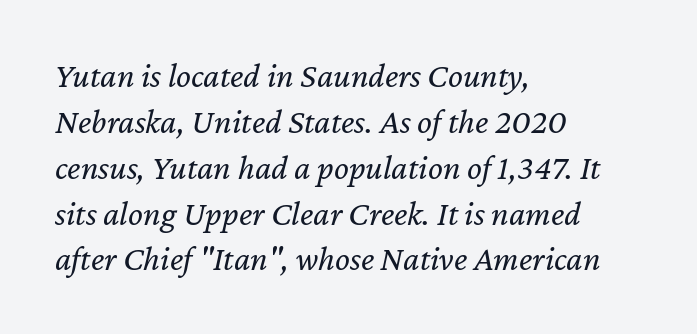
Nobody touched the tracking dial on this one. Varying glyph widths throughout — classic text-font behaviour. The leading is moderate, giving the passage an even texture. Counters stay open thanks to moderate or lighter strokes. Which margin do the lines hug? The left one — the right edge is uneven. If you drew a line through each stem, it would be angled.
